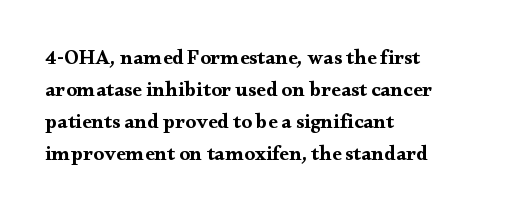
{"italic": "no", "bold": "yes", "underline": "no", "align": "left", "line_spacing": "normal", "line_spacing_ratio": 1.52, "letter_spacing": "normal", "letter_spacing_em": 0.0, "glyph_px": 21}
